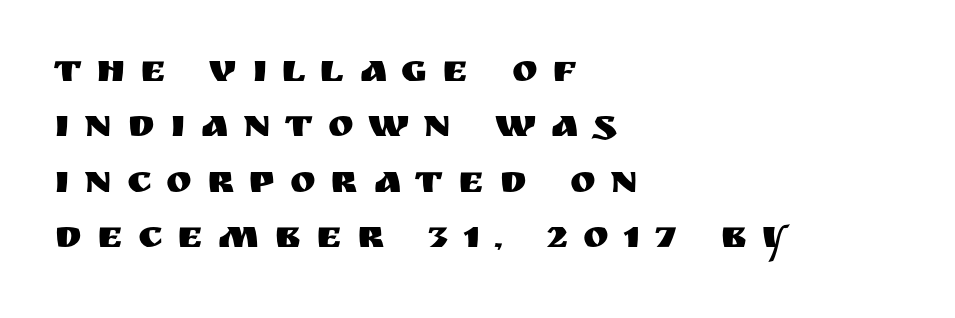
Q: Is the text italic (slanted)? A: No, it is upright.
Q: Is the typeface a serif or a sans-serif typeface? A: Sans-serif.
Q: Is the text underlined? A: No.
Q: How is the paragraph aligned? A: Left-aligned.
Q: Is the spacing between letters normal or unusually wide? A: Unusually wide.
Q: Is the spacing between lines tight, normal or loose? A: Normal.
Q: Width (condensed, normal, or wide)? A: Normal.
Q: Stroke contrast? A: Medium.
Q: x-height? A: Large.
Q: Monospaced? A: No.
